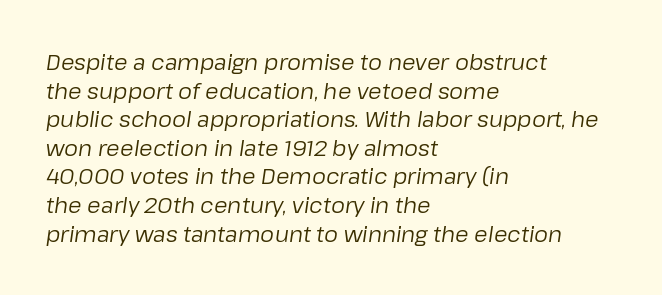
{"italic": "yes", "lean": "right", "slant_degrees": 8, "bold": "no", "underline": "no", "align": "left", "line_spacing": "normal", "line_spacing_ratio": 1.3, "letter_spacing": "normal", "letter_spacing_em": 0.0, "glyph_px": 22}
